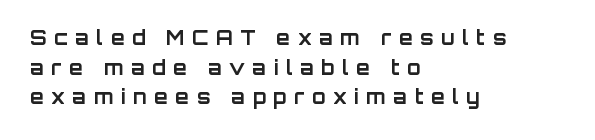
Q: Is the text bold? A: Yes.
Q: Is the text italic (slanted)? A: No, it is upright.
Q: Is the text underlined? A: No.
Q: How is the paragraph aligned? A: Left-aligned.
Q: Is the spacing between letters normal or unusually wide? A: Unusually wide.
Q: Is the spacing between lines tight, normal or loose? A: Normal.
